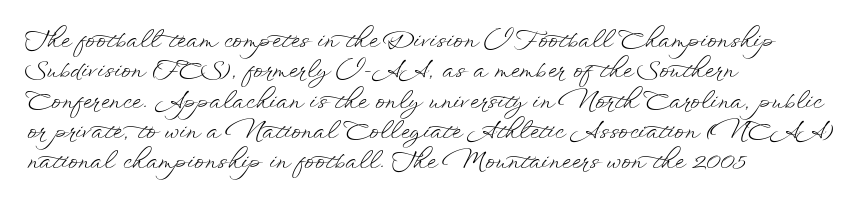
{"bold": "no", "underline": "no", "align": "left", "line_spacing": "normal", "line_spacing_ratio": 1.32, "letter_spacing": "normal", "letter_spacing_em": 0.0, "glyph_px": 23}
